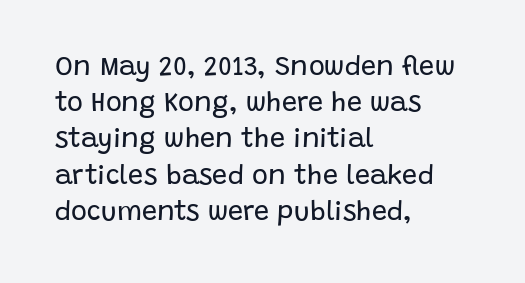
The strokes carry an ordinary text weight at most. Teacher's note: observe the even left margin — that is flush-left alignment. The lines sit at an ordinary, default distance from one another. Does extra space separate the letters? No, they use regular spacing. Posture: vertical. The specimen omits any rule beneath the text block's lines.
